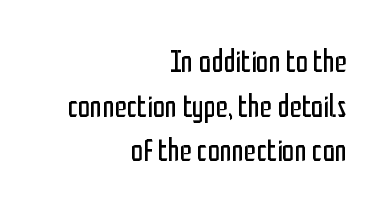
The image shows 31 px regular-weight, condensed sans-serif type, upright; set right-aligned, normal line spacing (1.44x), normal letter spacing, not underlined; low stroke contrast and a medium x-height.
